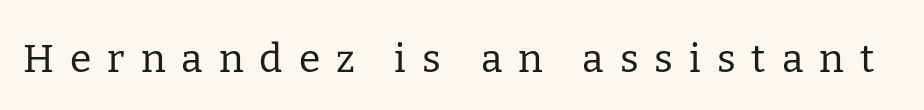
Is this a fixed-width face? No — the glyphs have proportional, varying widths. The letters stand upright; this is a roman face. Clear beneath every line of the passage. Check where the strokes stop: tiny serifs finish them off. Heaviness? Minimal to ordinary, like unemphasized prose.
